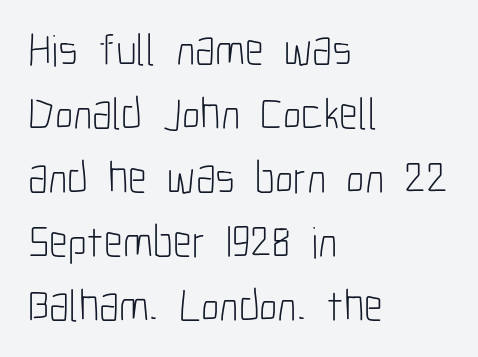
To sum up the face: it is a sans, with no serifs. Vertical strokes here are truly vertical. These lines stack with their left ends in a neat column. The leading is moderate, giving the passage an even texture.
